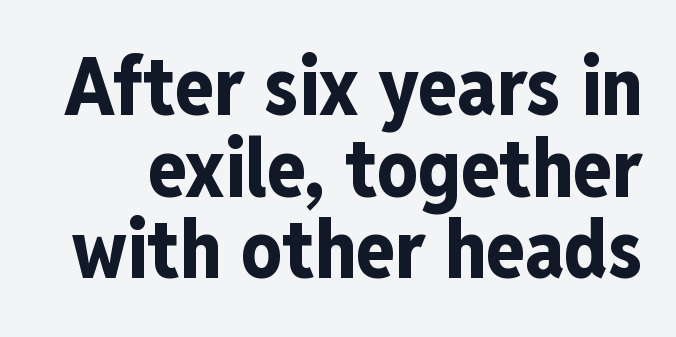
Q: Is the text bold? A: Yes.
Q: Is the text italic (slanted)? A: No, it is upright.
Q: Is the typeface a serif or a sans-serif typeface? A: Sans-serif.
Q: Is the text underlined? A: No.
Q: Is the spacing between letters normal or unusually wide? A: Normal.
Q: Is the spacing between lines tight, normal or loose? A: Tight.
Q: Width (condensed, normal, or wide)? A: Condensed.
Q: Stroke contrast? A: Low.
Q: x-height? A: Medium.
Q: Monospaced? A: No.
